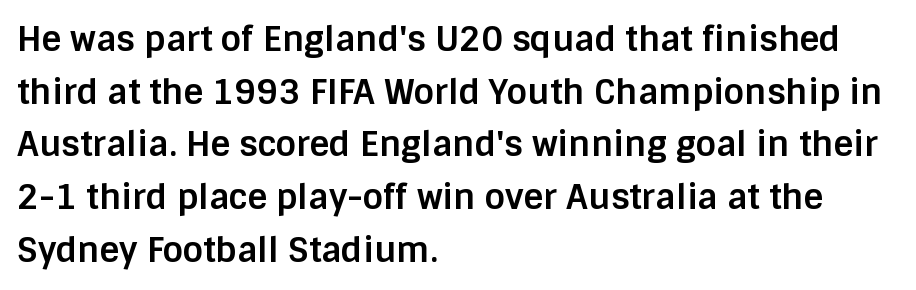
{"serif": "no", "italic": "no", "bold": "yes", "weight": "bold", "width": "normal", "stroke_contrast": "low", "x_height": "large", "monospaced": "no", "underline": "no", "align": "left", "line_spacing": "normal", "line_spacing_ratio": 1.55, "letter_spacing": "normal", "letter_spacing_em": 0.0, "glyph_px": 34}
